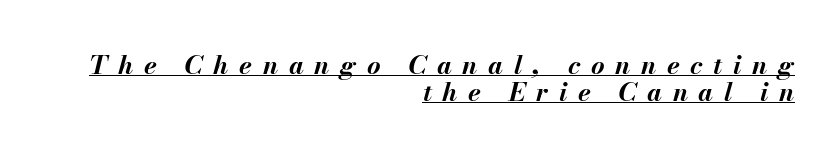
Q: Is the text bold? A: Yes.
Q: Is the text italic (slanted)? A: Yes, it leans right by about 13 degrees.
Q: Is the text underlined? A: Yes.
Q: How is the paragraph aligned? A: Right-aligned.
Q: Is the spacing between letters normal or unusually wide? A: Unusually wide.
Q: Is the spacing between lines tight, normal or loose? A: Tight.
